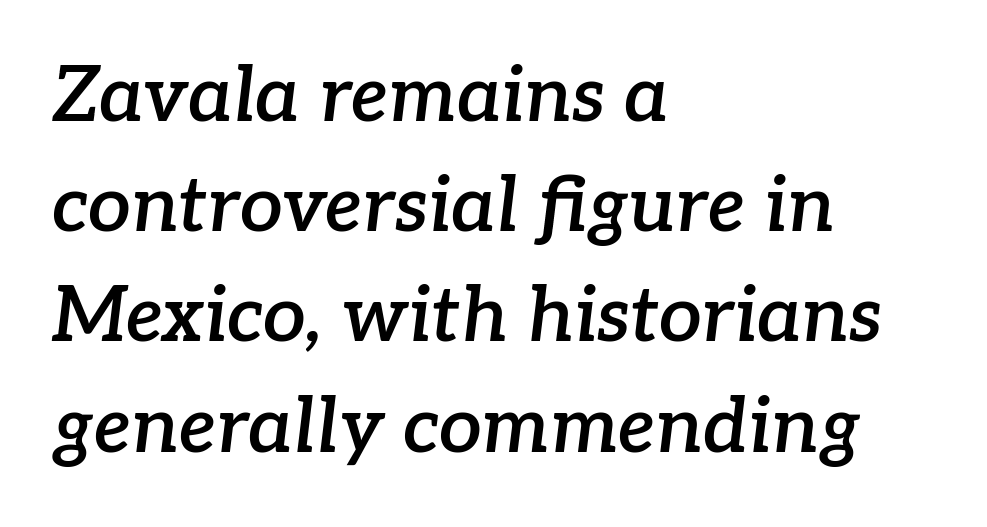
The image shows 76 px semibold serif type, italic (leaning right); set left-aligned, normal line spacing (1.45x), normal letter spacing, not underlined; low stroke contrast and a medium x-height.
